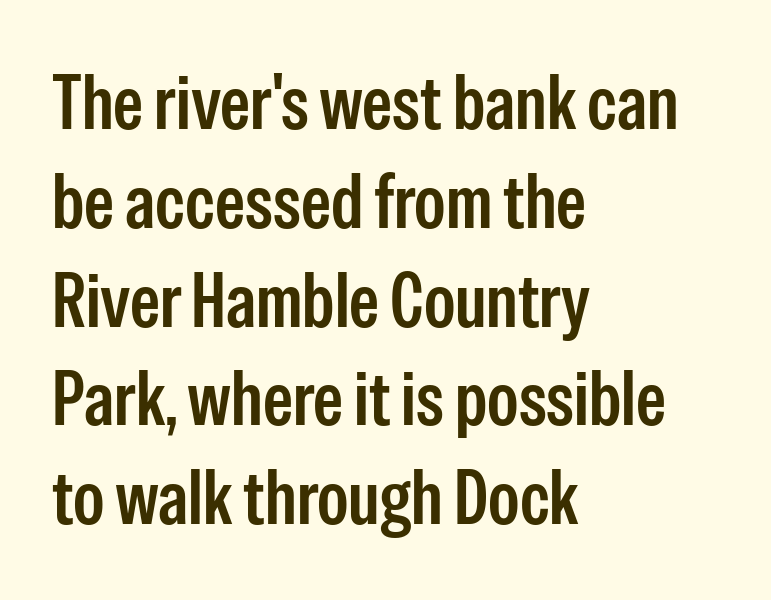
Q: Is the text bold? A: Semi-bold.
Q: Is the text italic (slanted)? A: No, it is upright.
Q: Is the typeface a serif or a sans-serif typeface? A: Sans-serif.
Q: Is the text underlined? A: No.
Q: How is the paragraph aligned? A: Left-aligned.
Q: Is the spacing between letters normal or unusually wide? A: Normal.
Q: Is the spacing between lines tight, normal or loose? A: Normal.
Q: Width (condensed, normal, or wide)? A: Condensed.
Q: Stroke contrast? A: Low.
Q: x-height? A: Medium.
Q: Monospaced? A: No.
